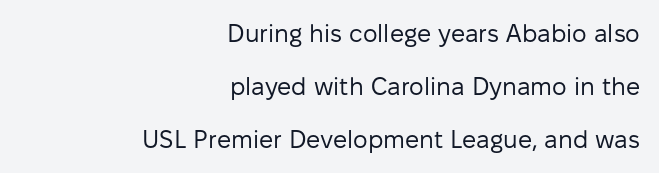
The gaps between neighbouring characters are ordinary and unremarkable. Words float on clear page, feet unadorned. A typesetter would call this leading open, well beyond the default. One-word summary of the alignment: right. Designer's note — italics off, roman on. Letters have the restrained weight of plain body copy at most.
